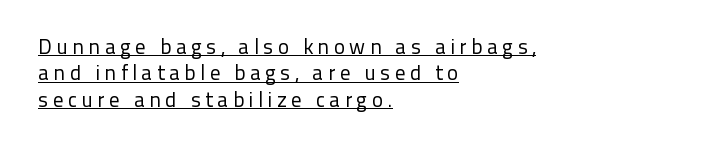
Q: Is the text bold? A: No.
Q: Is the text italic (slanted)? A: No, it is upright.
Q: Is the text underlined? A: Yes.
Q: How is the paragraph aligned? A: Left-aligned.
Q: Is the spacing between letters normal or unusually wide? A: Unusually wide.
Q: Is the spacing between lines tight, normal or loose? A: Normal.
